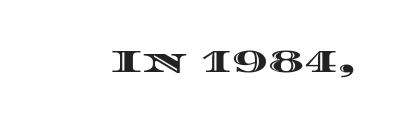
{"italic": "no", "width": "wide", "x_height": "large", "monospaced": "no", "underline": "no", "letter_spacing": "normal", "letter_spacing_em": 0.0, "glyph_px": 33}
